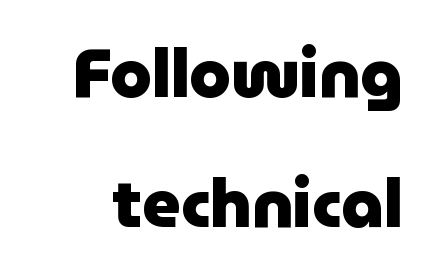
Q: Is the text bold? A: Yes.
Q: Is the text italic (slanted)? A: No, it is upright.
Q: Is the typeface a serif or a sans-serif typeface? A: Sans-serif.
Q: Is the text underlined? A: No.
Q: Is the spacing between letters normal or unusually wide? A: Normal.
Q: Is the spacing between lines tight, normal or loose? A: Loose.
Q: Width (condensed, normal, or wide)? A: Normal.
Q: Stroke contrast? A: Low.
Q: x-height? A: Medium.
Q: Monospaced? A: No.
